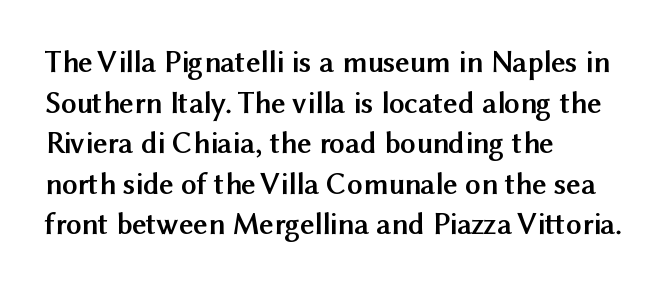
The image shows 31 px semibold sans-serif type, upright; set left-aligned, normal line spacing (1.31x), normal letter spacing, not underlined; medium stroke contrast and a medium x-height.
